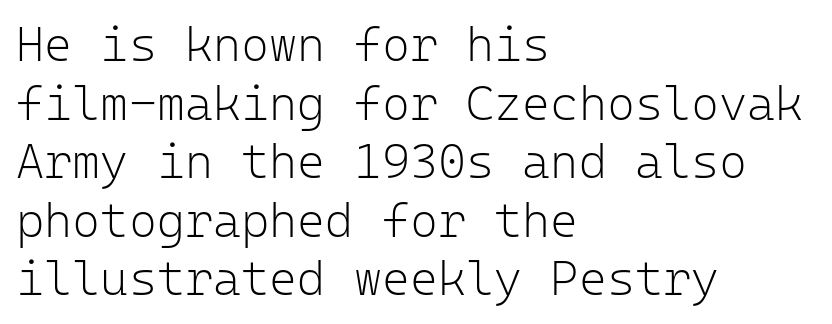
{"serif": "no", "italic": "no", "bold": "no", "weight": "light", "width": "normal", "stroke_contrast": "low", "x_height": "medium", "monospaced": "yes", "underline": "no", "align": "left", "line_spacing_ratio": 1.22, "letter_spacing": "normal", "letter_spacing_em": 0.0, "glyph_px": 48}
